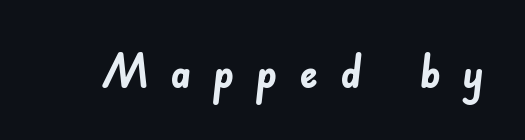
{"serif": "no", "bold": "yes", "weight": "semibold", "width": "normal", "stroke_contrast": "low", "x_height": "small", "monospaced": "no", "underline": "no", "letter_spacing": "wide", "letter_spacing_em": 0.46, "glyph_px": 47}
